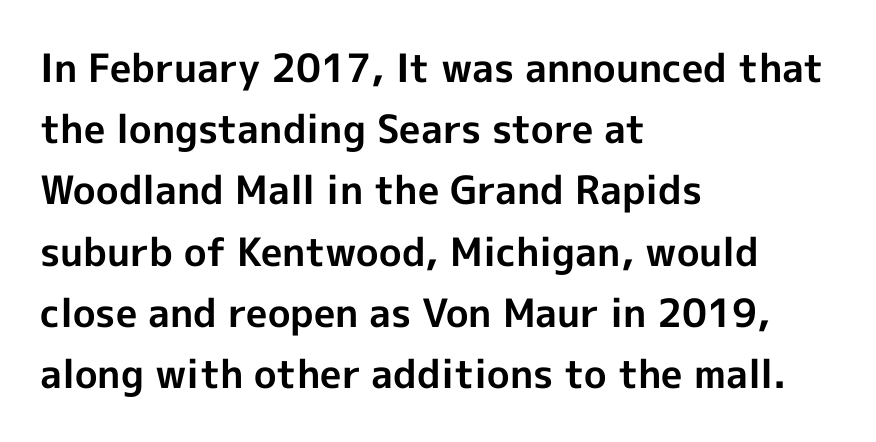
The image shows 39 px bold sans-serif type, upright; set left-aligned, normal line spacing (1.57x), normal letter spacing, not underlined; a medium x-height.
